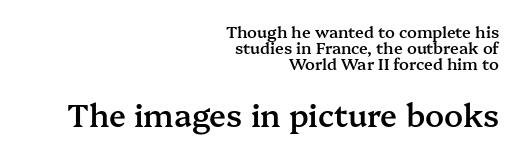
The type family on display is of the serif kind. Here the designer chose a conventional face with non-uniform glyph widths. A flush-right, rag-left setting is used for this passage. The rendering enlarges the type as you move from the upper chunk to the lower.
